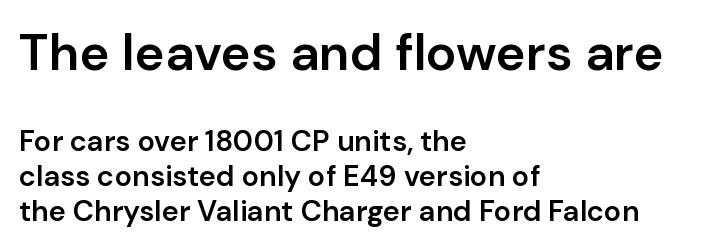
The rendering uses natural spacing where letterforms have individual widths. Plain, unruled lines of type. Here the glyphs are tracked normally, forming tight word shapes. The sample has been set in demibold, a notch under bold.
